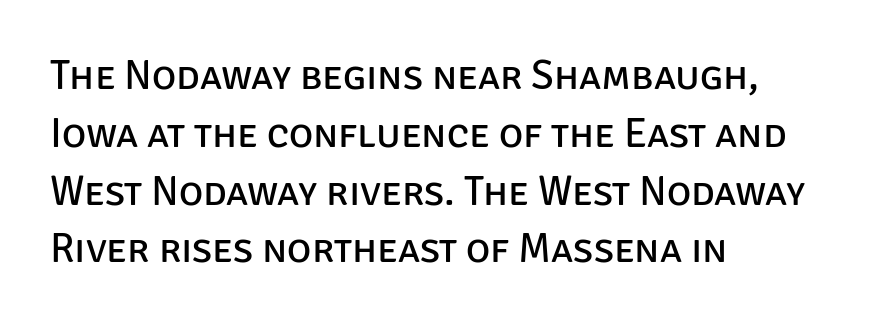
Check where the strokes stop: nothing finishes them off — pure sans. The letters stand straight up with perfectly vertical stems. Stroke mass is kept to a normal reading level or below. Words float on clear page, feet unadorned.
